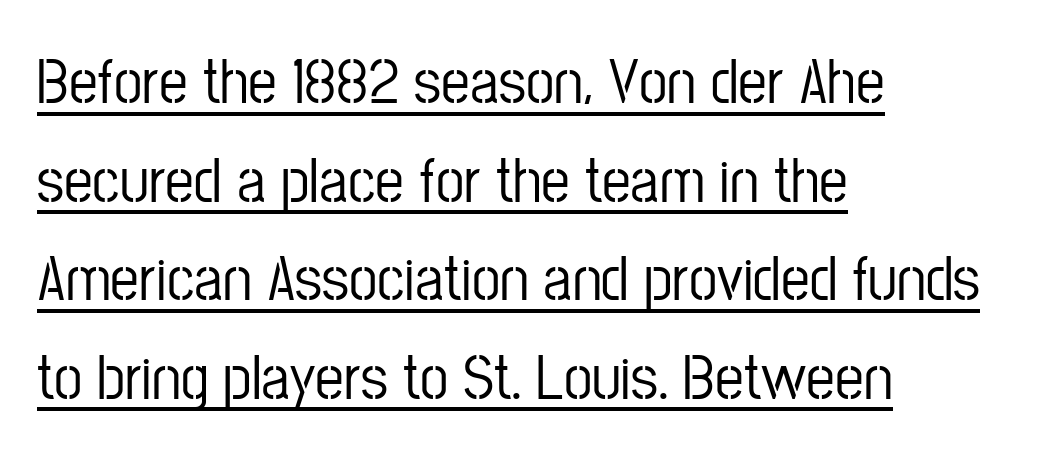
In terms of leading, this rendering sits right in the middle. Between one letter and the next there's only the usual sliver of space. Layout note: lines flush left. Style check: upright. Is this a sans? Yes — the strokes have no serifs.
